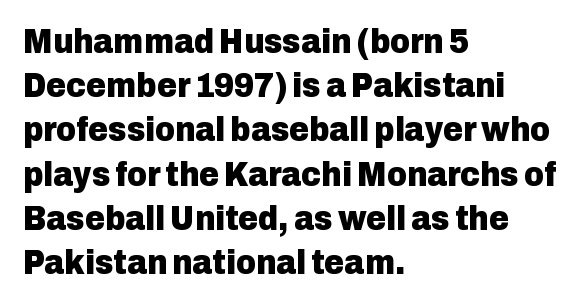
Every character sits straight up, as roman type does. Varying glyph widths throughout — classic text-font behaviour. Nope, no serifs anywhere on these letters. Which margin do the lines hug? The left one — the right edge is uneven.
